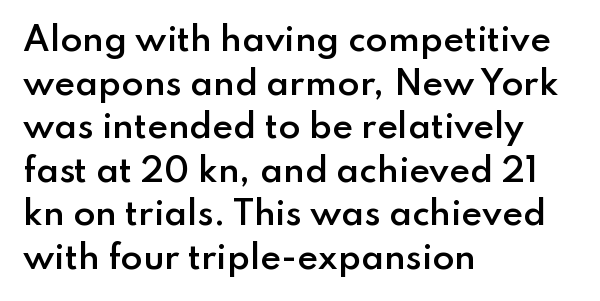
Do the characters align in a grid? No, the font is proportional. Heft: intermediate — a semibold. Vertical strokes here are truly vertical. Reading down the column, the eye jumps a familiar distance to each next line.
